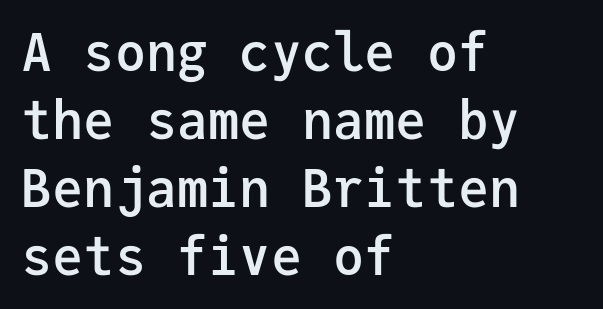
Q: Is the text bold? A: Semi-bold.
Q: Is the text italic (slanted)? A: No, it is upright.
Q: Is the typeface a serif or a sans-serif typeface? A: Sans-serif.
Q: Is the text underlined? A: No.
Q: How is the paragraph aligned? A: Left-aligned.
Q: Is the spacing between letters normal or unusually wide? A: Normal.
Q: Is the spacing between lines tight, normal or loose? A: Normal.
Q: Width (condensed, normal, or wide)? A: Normal.
Q: Stroke contrast? A: Low.
Q: x-height? A: Medium.
Q: Monospaced? A: Yes.
